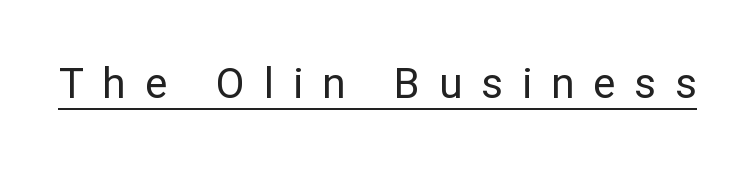
Q: Is the text bold? A: No.
Q: Is the text italic (slanted)? A: No, it is upright.
Q: Is the typeface a serif or a sans-serif typeface? A: Sans-serif.
Q: Is the text underlined? A: Yes.
Q: Is the spacing between letters normal or unusually wide? A: Unusually wide.
Q: Width (condensed, normal, or wide)? A: Normal.
Q: Stroke contrast? A: Low.
Q: x-height? A: Medium.
Q: Monospaced? A: No.
